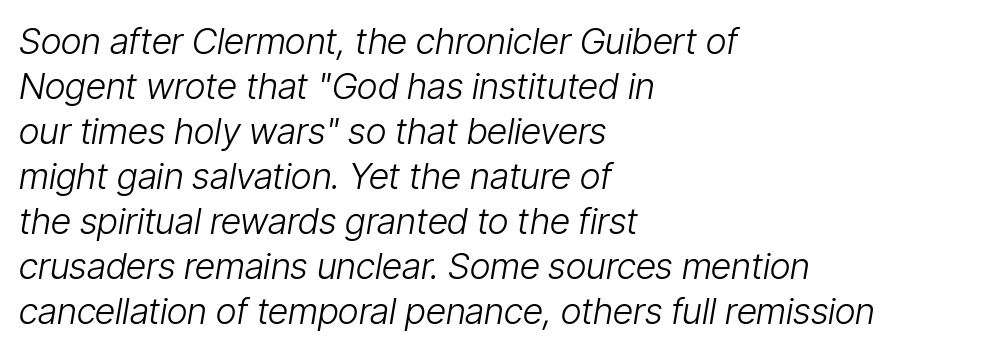
The whole block is typeset with a tilt. Unmarked baselines from the first word to the last. The lines are quadded left. Stems and bowls with no extra thickness — not bold. Proportional: the letters do not fall into vertical columns.
